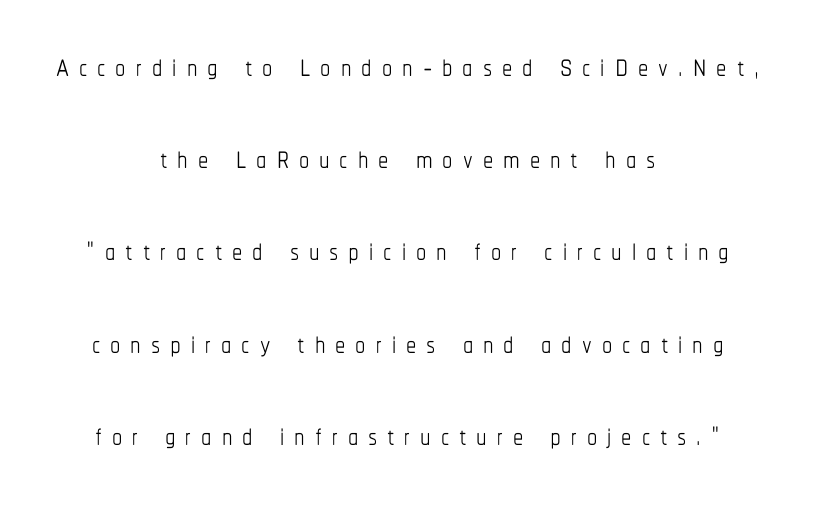
The image shows 41 px thin, condensed type, upright; set centered, loose line spacing (2.25x), unusually wide letter spacing (+0.24 em), not underlined; low stroke contrast and a medium x-height.
